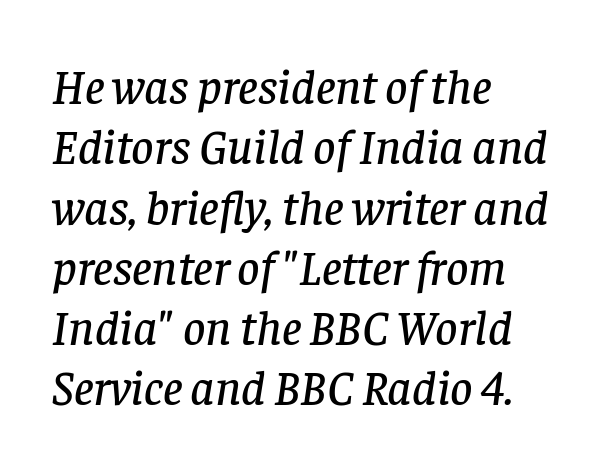
{"serif": "yes", "italic": "yes", "lean": "right", "slant_degrees": 8, "width": "normal", "stroke_contrast": "low", "x_height": "large", "monospaced": "no", "underline": "no", "align": "left", "line_spacing_ratio": 1.23, "letter_spacing": "normal", "letter_spacing_em": 0.0, "glyph_px": 49}
